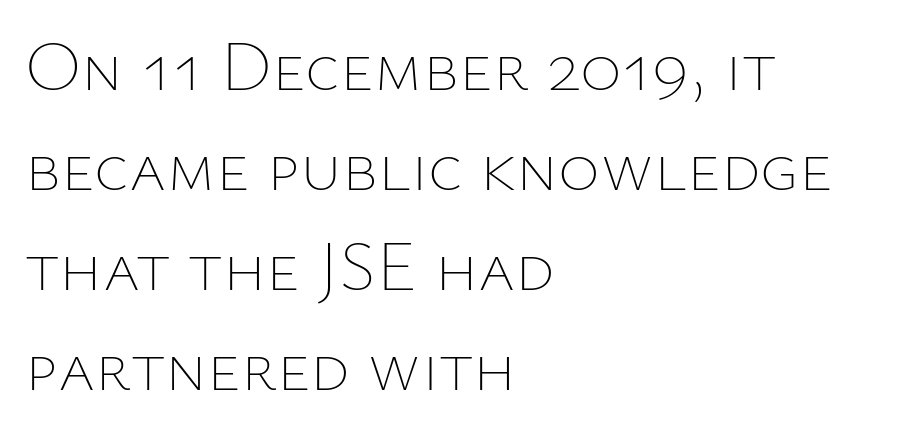
Students, note that the glyphs here touch the page at normal intervals. Is there any slant? The stems are plumb. The face looks like a standard text weight, possibly lighter. The rendering uses natural spacing where letterforms have individual widths. A normal amount of white space separates one row of letters from the next.
